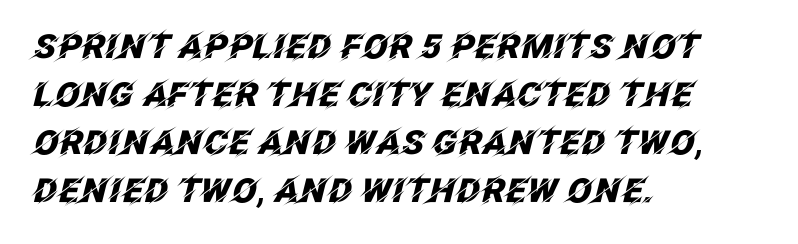
Compared with ordinary roman type, these characters are visibly tilted. Character widths vary here, with narrow letters taking less room than wide ones. Left-aligned paragraph, ragged on the right. Pretty heavy lettering here — definitely bold.
